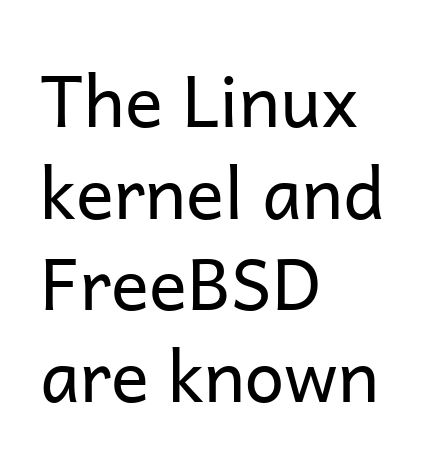
Nope, not italic — everything's standing straight. Ink coverage per letter is moderate at most. Character widths vary here, with narrow letters taking less room than wide ones. The letters carry no serifs — their stems end cleanly without finishing strokes. Leading: standard.
